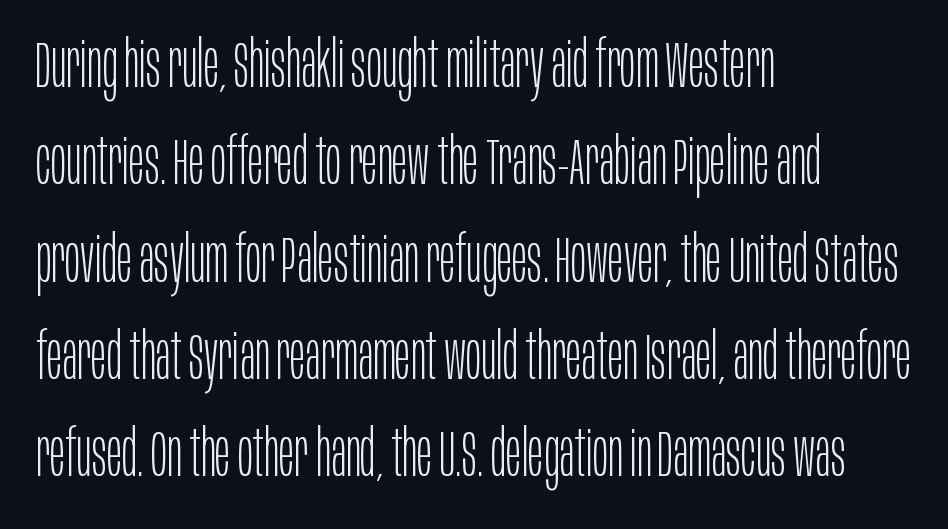
The image shows 64 px light, condensed sans-serif type, upright; set left-aligned, normal line spacing (1.52x), normal letter spacing, not underlined; low stroke contrast and a large x-height.
